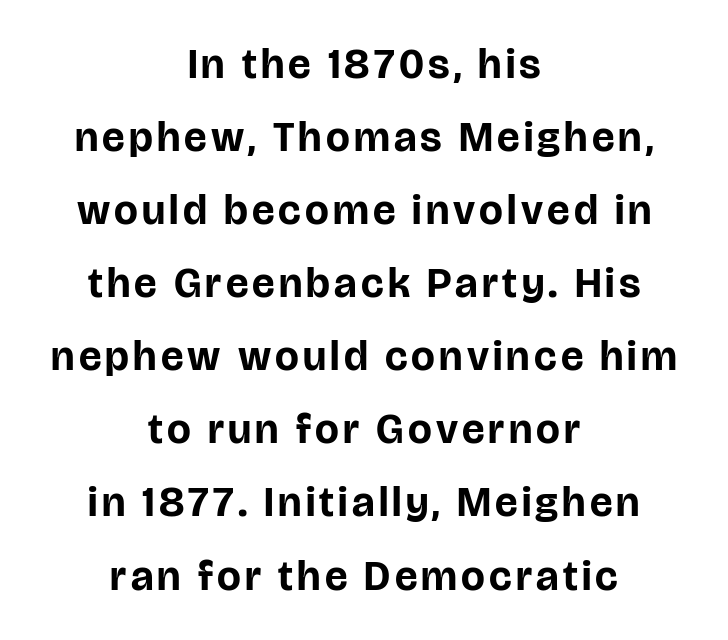
The image shows 42 px bold sans-serif type, upright; set centered, line spacing 1.74x, not underlined; low stroke contrast and a large x-height.
